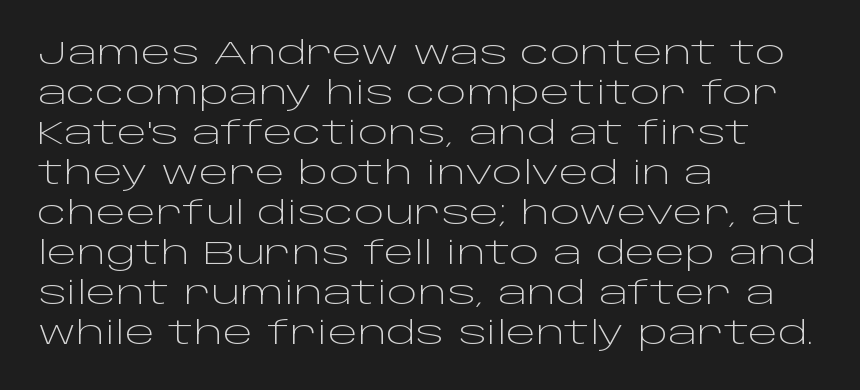
{"serif": "no", "italic": "no", "bold": "no", "weight": "light", "width": "wide", "stroke_contrast": "low", "x_height": "large", "monospaced": "no", "underline": "no", "align": "left", "line_spacing": "normal", "line_spacing_ratio": 1.25, "letter_spacing": "normal", "letter_spacing_em": 0.0, "glyph_px": 32}
